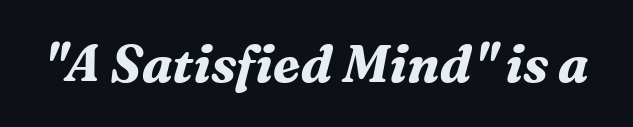
Honestly, there is no underline to notice here at all. Typesetter's note: full bold, strokes at maximum text heaviness. The glyphs in this specimen are seriffed. The face used here is proportionally spaced, like ordinary book or web type.
